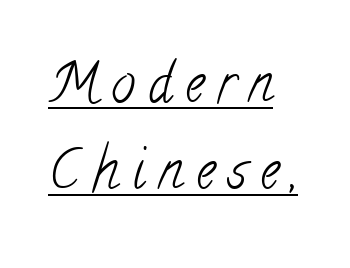
Q: Is the text bold? A: No.
Q: Is the text underlined? A: Yes.
Q: How is the paragraph aligned? A: Left-aligned.
Q: Is the spacing between letters normal or unusually wide? A: Unusually wide.
Q: Is the spacing between lines tight, normal or loose? A: Normal.
Q: Width (condensed, normal, or wide)? A: Condensed.
Q: Stroke contrast? A: Low.
Q: x-height? A: Small.
Q: Monospaced? A: No.
